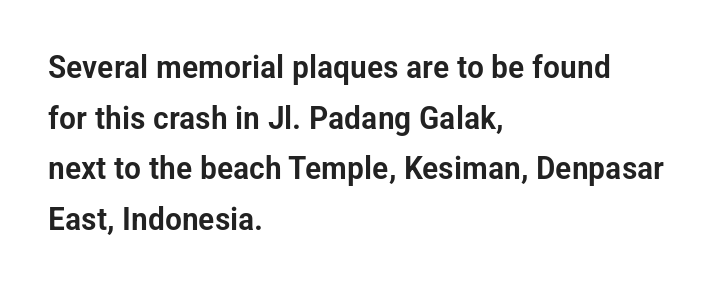
{"serif": "no", "italic": "no", "width": "condensed", "stroke_contrast": "low", "x_height": "medium", "monospaced": "no", "underline": "no", "align": "left", "line_spacing": "normal", "line_spacing_ratio": 1.58, "letter_spacing": "normal", "letter_spacing_em": 0.0, "glyph_px": 32}
